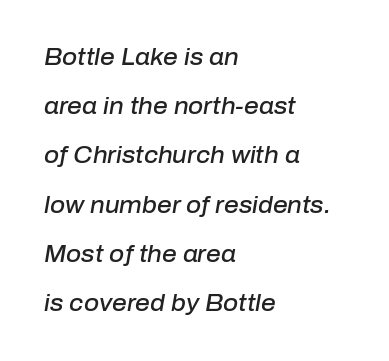
Underline: absent. A fair bit of extra ink — the face is semibold, not bold. This sample uses an oblique cut, with every glyph tilted off the vertical. Teacher's note: observe the even left margin — that is flush-left alignment.
